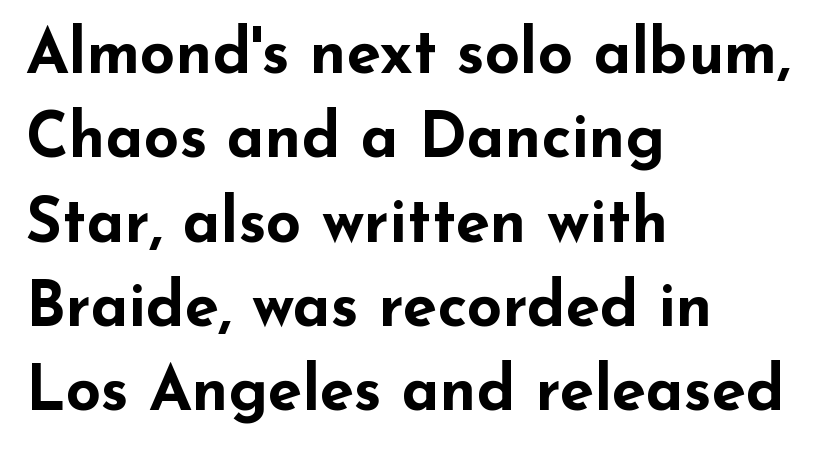
Has an underline been added? It has not. Students, this is bold: see how much ink each stroke carries. The letters advance in unequal steps, a hallmark of proportional type. Nope, not italic — everything's standing straight. A student would call this left alignment; a typographer would say flush left, rag right.
